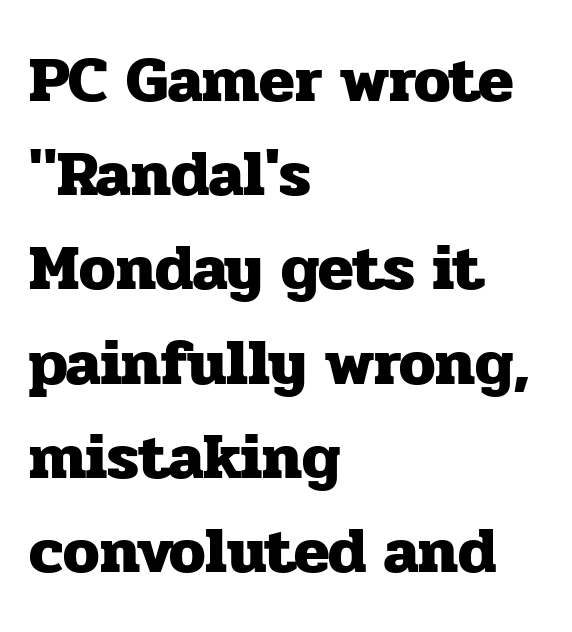
Which margin do the lines hug? The left one — the right edge is uneven. A typesetter would call this proportional, since set widths differ per character. The type sits square on the baseline with zero lean. Honestly, the letter spacing is just normal — you wouldn't notice it. Normally led — the rows are evenly, conventionally spaced.
